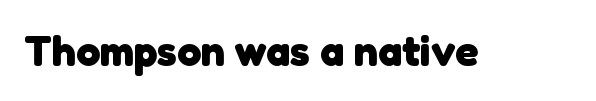
The image shows 43 px heavy sans-serif type; set normal letter spacing, not underlined; low stroke contrast and a medium x-height.
